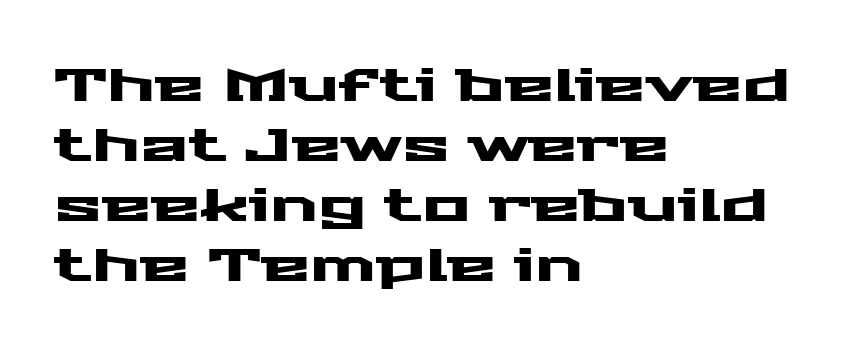
{"serif": "no", "italic": "no", "width": "wide", "stroke_contrast": "medium", "x_height": "medium", "monospaced": "no", "underline": "no", "align": "left", "line_spacing": "normal", "line_spacing_ratio": 1.33, "letter_spacing": "normal", "letter_spacing_em": 0.0, "glyph_px": 45}
